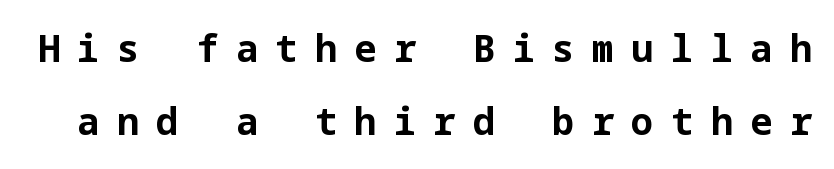
Q: Is the text bold? A: Yes.
Q: Is the text italic (slanted)? A: No, it is upright.
Q: Is the typeface a serif or a sans-serif typeface? A: Sans-serif.
Q: Is the text underlined? A: No.
Q: Is the spacing between letters normal or unusually wide? A: Unusually wide.
Q: Is the spacing between lines tight, normal or loose? A: Loose.
Q: Width (condensed, normal, or wide)? A: Normal.
Q: Stroke contrast? A: Low.
Q: x-height? A: Medium.
